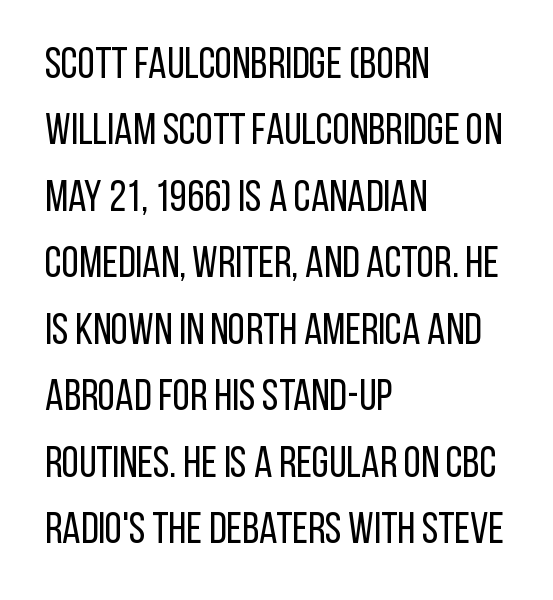
Q: Is the text bold? A: No.
Q: Is the text italic (slanted)? A: No, it is upright.
Q: Is the typeface a serif or a sans-serif typeface? A: Sans-serif.
Q: Is the text underlined? A: No.
Q: How is the paragraph aligned? A: Left-aligned.
Q: Is the spacing between letters normal or unusually wide? A: Normal.
Q: Is the spacing between lines tight, normal or loose? A: Normal.
Q: Width (condensed, normal, or wide)? A: Condensed.
Q: Stroke contrast? A: Low.
Q: x-height? A: Large.
Q: Monospaced? A: No.
